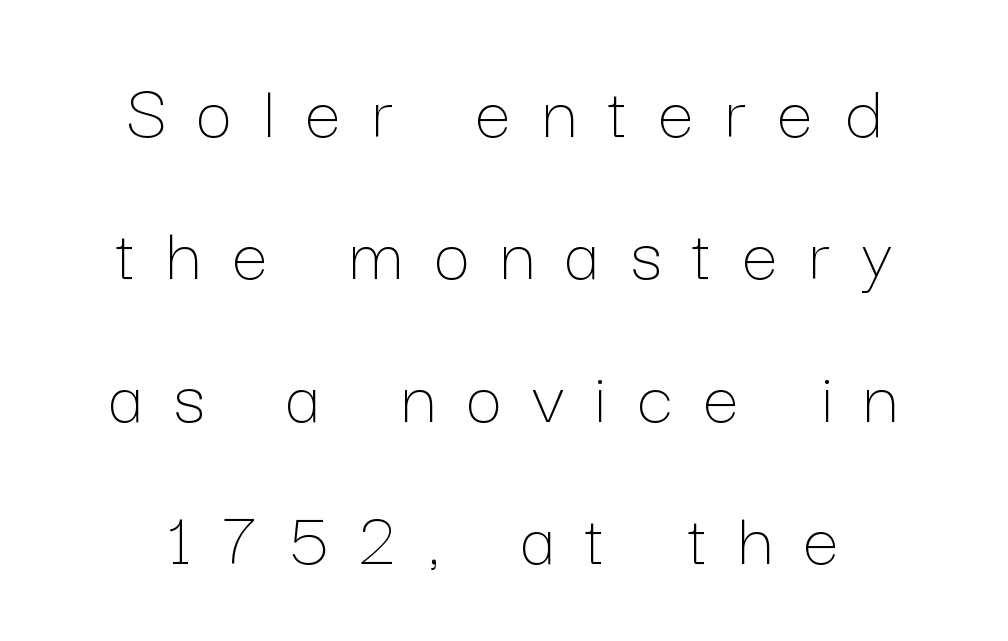
Glance below the letters and you will spot only blank space. Is the type heavy? It reads as light-to-regular instead. One-word summary of the alignment: center. Glyph-to-glyph distance is far greater than everyday printed text. Do the characters align in a grid? No, the font is proportional. Upright lettering throughout.
